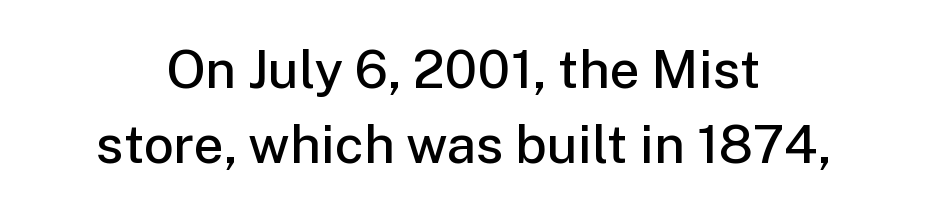
The strip under each line holds only bare page. Classification — sans serif. The specimen reads as upright at a glance. The face used here is proportionally spaced, like ordinary book or web type. Casual observation: everything's sitting right in the middle. Notice how descenders clear the ascenders below comfortably — that's standard leading.
